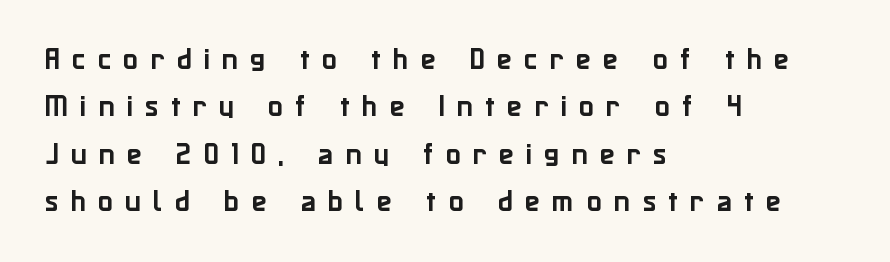
{"italic": "no", "underline": "no", "align": "left", "line_spacing": "loose", "line_spacing_ratio": 1.9, "letter_spacing": "wide", "letter_spacing_em": 0.48, "glyph_px": 25}
